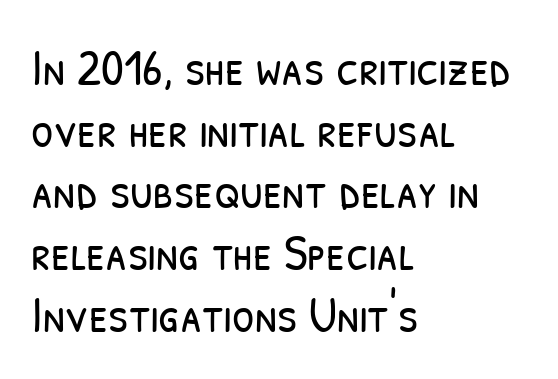
{"serif": "no", "bold": "no", "weight": "light", "width": "condensed", "stroke_contrast": "low", "x_height": "medium", "monospaced": "no", "underline": "no", "align": "left", "line_spacing_ratio": 1.21, "letter_spacing": "normal", "letter_spacing_em": 0.0, "glyph_px": 51}
